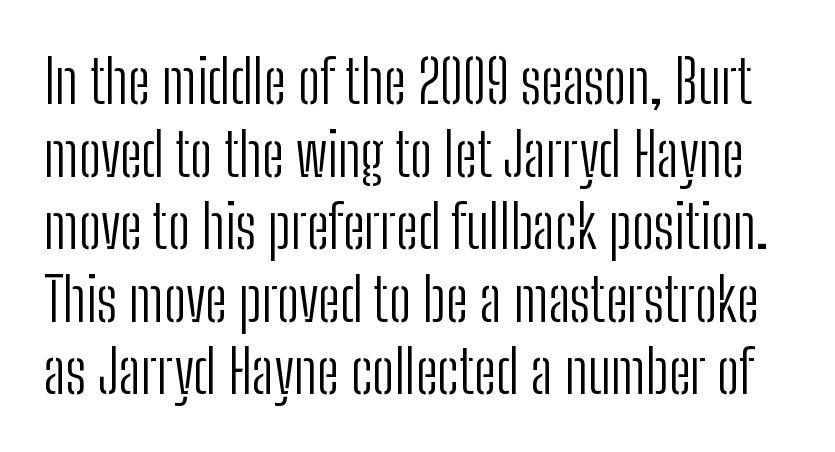
If you drew a line through each stem, it would be perfectly vertical. Grotesque or geometric, the face here clearly has no serifs. Ink coverage per letter is moderate at most. Standard letterfit; no display-style spreading of the glyphs. Descenders are the only things crossing below the line. Do the characters align in a grid? No, the font is proportional.
